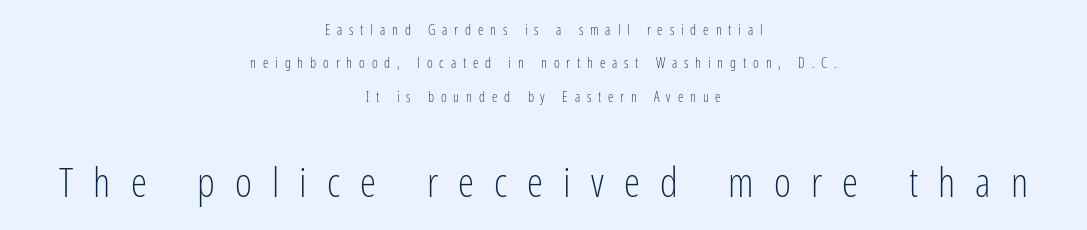
The whitespace from short lines is split evenly between both sides. Anything drawn beneath the words? Only blank space. The specimen reads as upright at a glance. This layout puts the modest block above and the oversized block below. This sample has the flowing, uneven cadence of proportional lettering. This sample uses expanded letter spacing, leaving extra air between glyphs.
